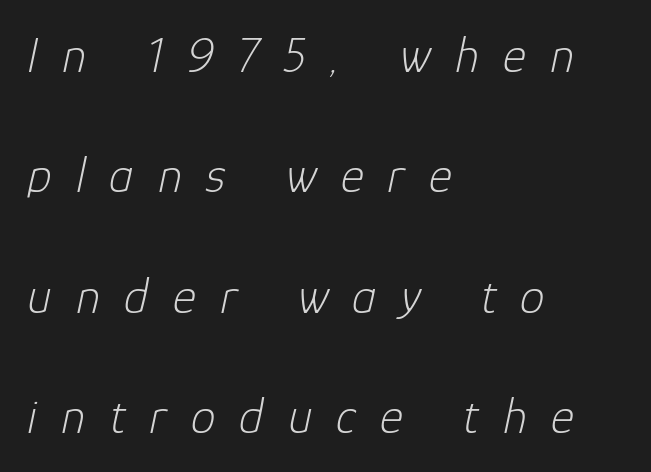
The image shows 50 px light type, italic (leaning right); set left-aligned, loose line spacing (2.41x), unusually wide letter spacing (+0.48 em), not underlined; low stroke contrast and a medium x-height.
